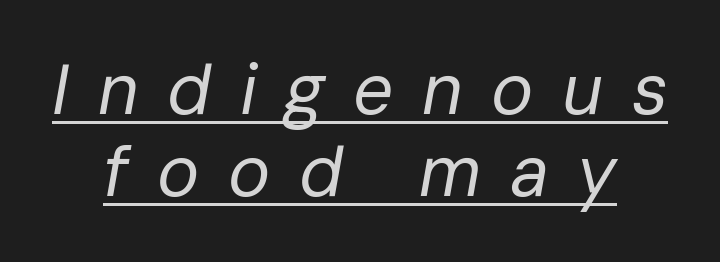
{"italic": "yes", "lean": "right", "slant_degrees": 10, "bold": "no", "weight": "regular", "width": "normal", "stroke_contrast": "low", "x_height": "medium", "monospaced": "no", "underline": "yes", "align": "center", "line_spacing": "tight", "line_spacing_ratio": 1.15, "letter_spacing": "wide", "letter_spacing_em": 0.4, "glyph_px": 71}
